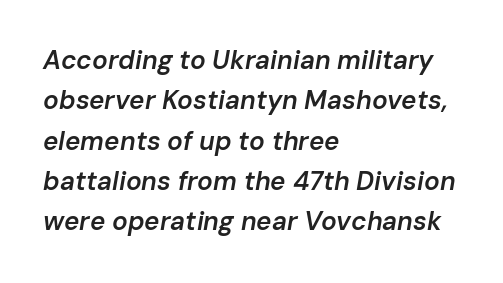
The letters are semibold — heavier than regular but short of a full bold. Is the block centered? No — it sits flush against the left margin. Quick note: underline off. These lines sit exactly where default settings would place them. An italicized treatment has been applied to the whole sample.
